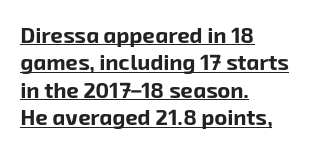
The image shows 22 px bold type; set left-aligned, normal line spacing (1.25x), normal letter spacing, underlined.
